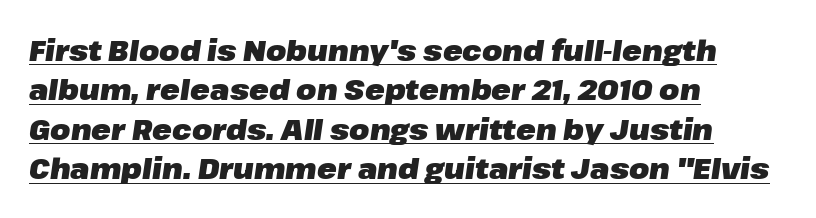
You can tell it's italic because the verticals aren't actually vertical. The words here are underlined. A classic flush-left, rag-right setting is used for this passage. Spacing between characters is what you'd get straight out of the box. Line spacing here is normal. Spacing verdict: proportional, widths tailored to each character.
